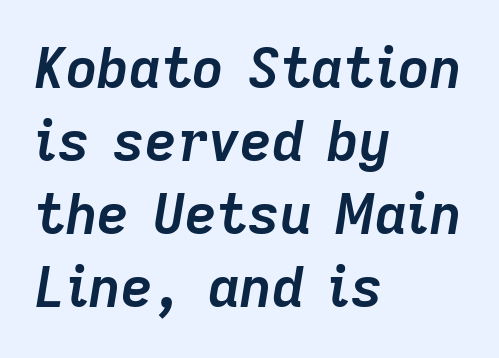
The image shows 55 px semibold type, italic (leaning right); set left-aligned, normal line spacing (1.33x), normal letter spacing, not underlined; low stroke contrast and a medium x-height.
